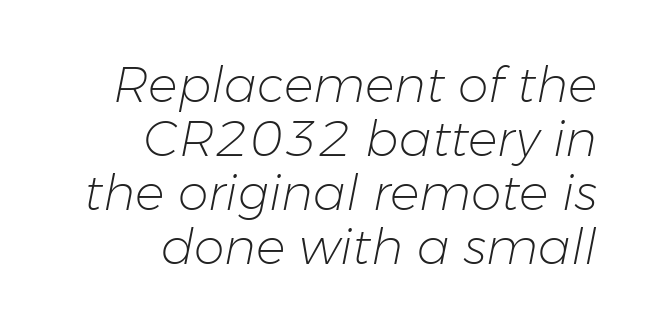
Do the characters align in a grid? No, the font is proportional. When letters slant like this, we call the style italic. The cut favours lightness, reaching ordinary text weight at its darkest. The passage shown stacks its lines with hardly any gap. Look at the tracking — it's just the regular setting, nothing added. The area under the type is left untouched.
